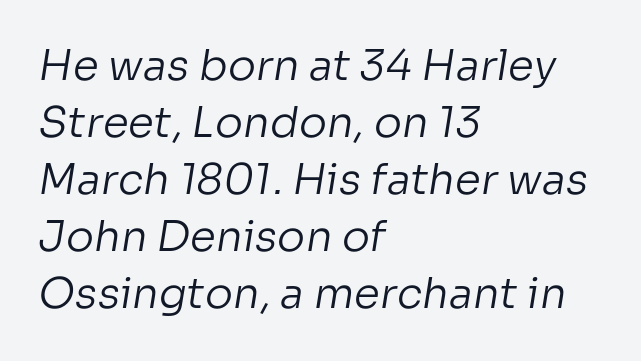
The image shows 42 px regular-weight sans-serif type; set left-aligned, normal line spacing (1.36x), normal letter spacing, not underlined; low stroke contrast and a medium x-height.
